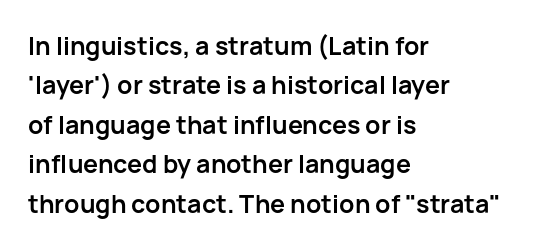
Evenly set lines give the paragraph a standard silhouette. Glance below the letters and you will spot only blank space. Typeset ragged right — the left edge is the straight one. This sample uses plain, unmodified letter spacing. Style check: upright. I'd describe the lettering as bold — thick and assertive.
